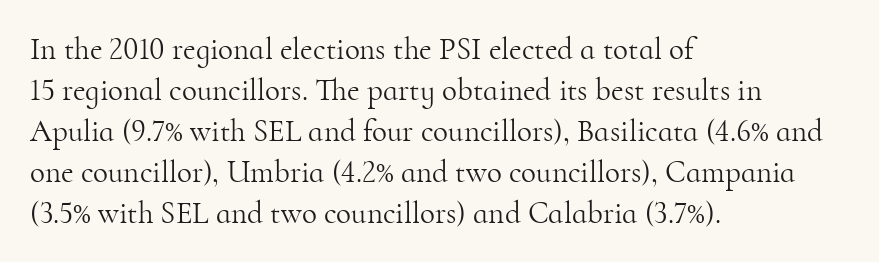
Q: Is the text bold? A: No.
Q: Is the text italic (slanted)? A: No, it is upright.
Q: Is the typeface a serif or a sans-serif typeface? A: Serif.
Q: Is the text underlined? A: No.
Q: How is the paragraph aligned? A: Left-aligned.
Q: Is the spacing between letters normal or unusually wide? A: Normal.
Q: Is the spacing between lines tight, normal or loose? A: Normal.
Q: Width (condensed, normal, or wide)? A: Normal.
Q: Stroke contrast? A: High.
Q: x-height? A: Small.
Q: Monospaced? A: No.
